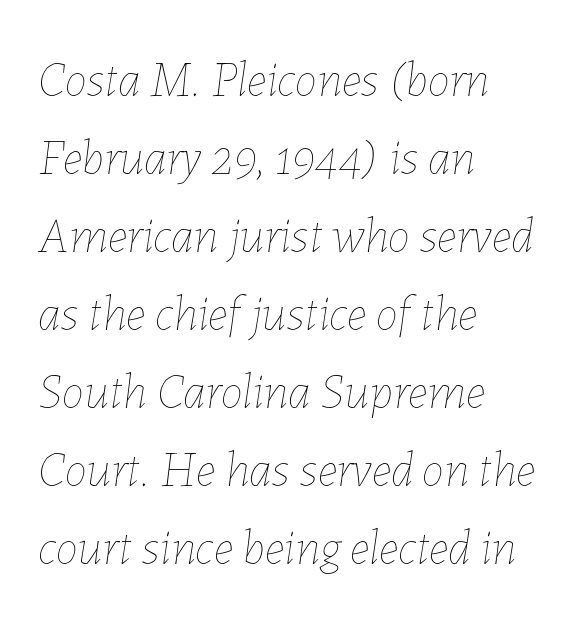
The image shows 50 px thin type, italic (leaning right); set left-aligned, normal line spacing (1.56x), normal letter spacing, not underlined; low stroke contrast and a medium x-height.
